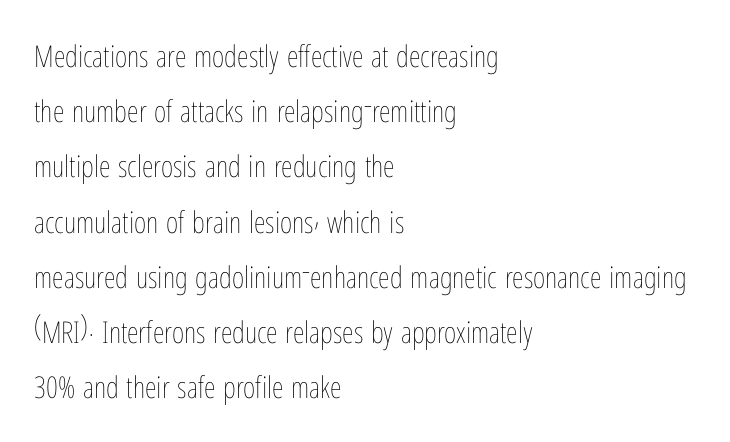
Q: Is the text bold? A: No.
Q: Is the text italic (slanted)? A: No, it is upright.
Q: Is the text underlined? A: No.
Q: How is the paragraph aligned? A: Left-aligned.
Q: Is the spacing between letters normal or unusually wide? A: Normal.
Q: Width (condensed, normal, or wide)? A: Condensed.
Q: Stroke contrast? A: Low.
Q: x-height? A: Medium.
Q: Monospaced? A: No.
